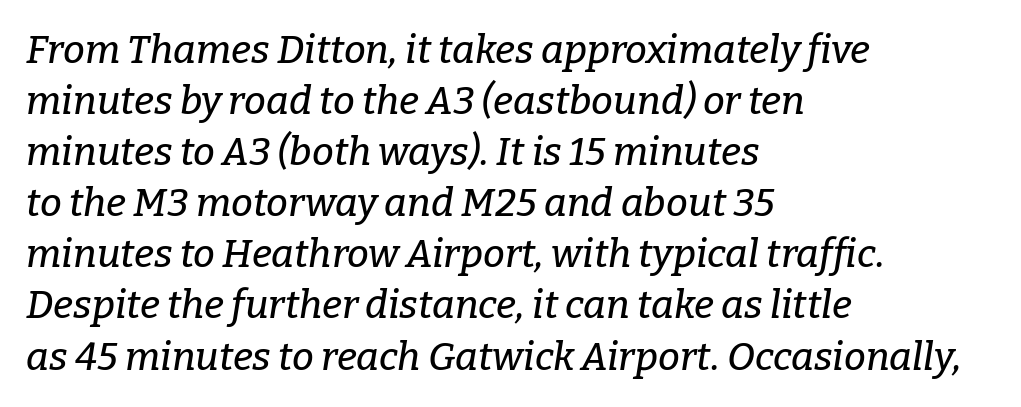
Q: Is the text italic (slanted)? A: Yes, it leans right by about 9 degrees.
Q: Is the typeface a serif or a sans-serif typeface? A: Serif.
Q: Is the text underlined? A: No.
Q: How is the paragraph aligned? A: Left-aligned.
Q: Is the spacing between letters normal or unusually wide? A: Normal.
Q: Is the spacing between lines tight, normal or loose? A: Normal.
Q: Width (condensed, normal, or wide)? A: Normal.
Q: Stroke contrast? A: Low.
Q: x-height? A: Medium.
Q: Monospaced? A: No.
